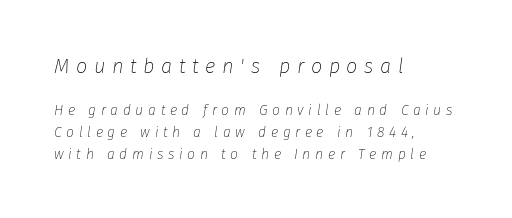
{"italic": "yes", "lean": "right", "slant_degrees": 8, "bold": "no", "underline": "no", "align": "left", "line_spacing": "normal", "line_spacing_ratio": 1.57, "letter_spacing": "wide", "letter_spacing_em": 0.33, "larger_block": "first", "size_ratio": 1.43, "glyph_px": 20}
